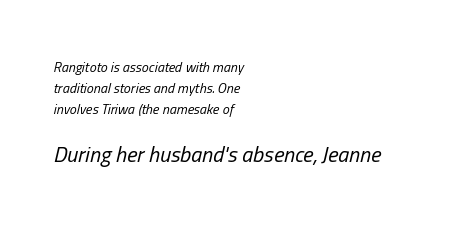
{"italic": "yes", "lean": "right", "slant_degrees": 13, "bold": "no", "underline": "no", "align": "left", "line_spacing": "normal", "line_spacing_ratio": 1.49, "letter_spacing": "normal", "letter_spacing_em": 0.0, "larger_block": "second", "size_ratio": 1.57, "glyph_px": 22}
